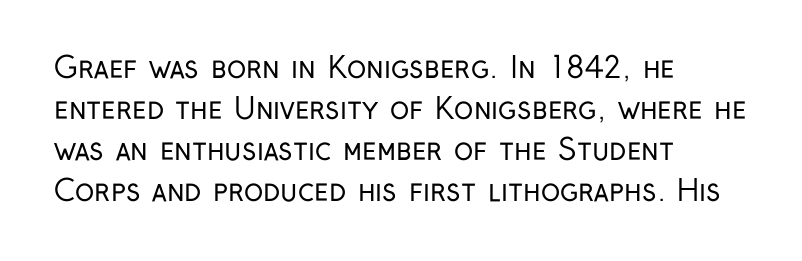
{"serif": "no", "italic": "no", "bold": "no", "weight": "regular", "width": "condensed", "stroke_contrast": "low", "x_height": "medium", "monospaced": "no", "underline": "no", "align": "left", "line_spacing": "normal", "line_spacing_ratio": 1.41, "letter_spacing": "normal", "letter_spacing_em": 0.0, "glyph_px": 29}
